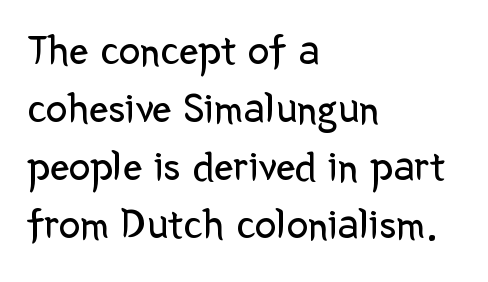
The image shows 43 px regular-weight sans-serif type, upright; set left-aligned, normal line spacing (1.35x), normal letter spacing, not underlined; low stroke contrast and a medium x-height.
